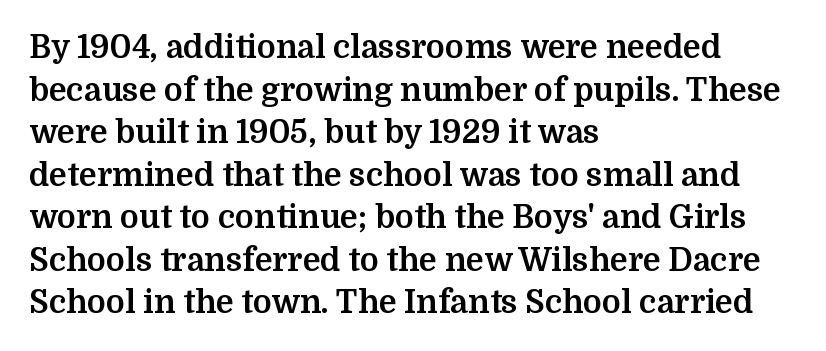
Q: Is the text bold? A: Yes.
Q: Is the text italic (slanted)? A: No, it is upright.
Q: Is the typeface a serif or a sans-serif typeface? A: Serif.
Q: Is the text underlined? A: No.
Q: How is the paragraph aligned? A: Left-aligned.
Q: Is the spacing between letters normal or unusually wide? A: Normal.
Q: Is the spacing between lines tight, normal or loose? A: Normal.
Q: Width (condensed, normal, or wide)? A: Normal.
Q: Stroke contrast? A: Medium.
Q: x-height? A: Medium.
Q: Monospaced? A: No.
